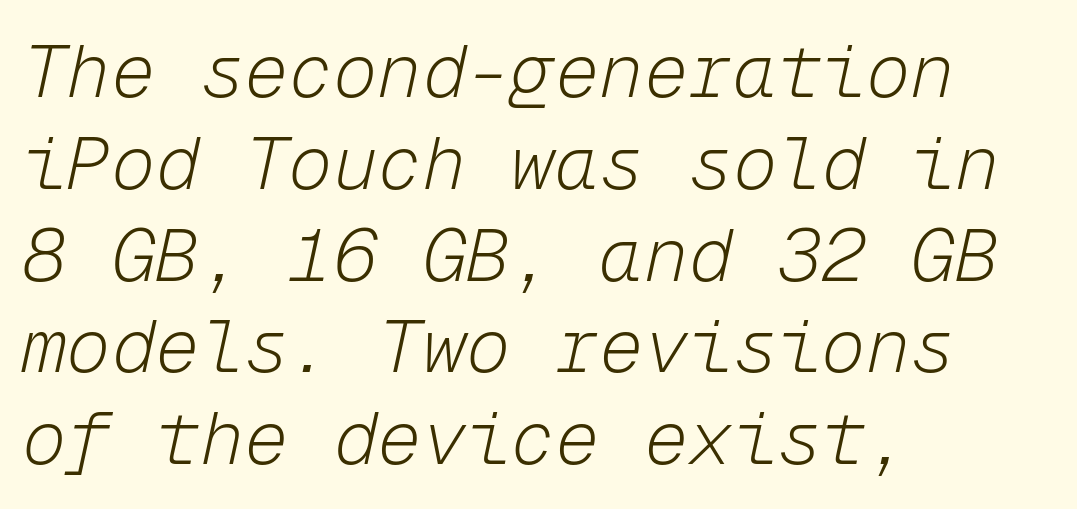
Q: Is the text bold? A: No.
Q: Is the text italic (slanted)? A: Yes, it leans right by about 12 degrees.
Q: Is the text underlined? A: No.
Q: How is the paragraph aligned? A: Left-aligned.
Q: Is the spacing between letters normal or unusually wide? A: Normal.
Q: Width (condensed, normal, or wide)? A: Normal.
Q: Stroke contrast? A: Low.
Q: x-height? A: Medium.
Q: Monospaced? A: Yes.
